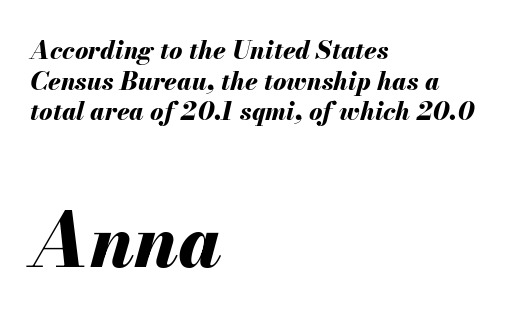
Q: Is the text bold? A: Yes.
Q: Is the text italic (slanted)? A: Yes, it leans right by about 13 degrees.
Q: Is the text underlined? A: No.
Q: How is the paragraph aligned? A: Left-aligned.
Q: Is the spacing between letters normal or unusually wide? A: Normal.
Q: Which block of text is set in a larger size, the first (top) or the second (bottom)? A: The second (bottom) one.
Q: Width (condensed, normal, or wide)? A: Normal.
Q: Stroke contrast? A: Medium.
Q: x-height? A: Small.
Q: Monospaced? A: No.
